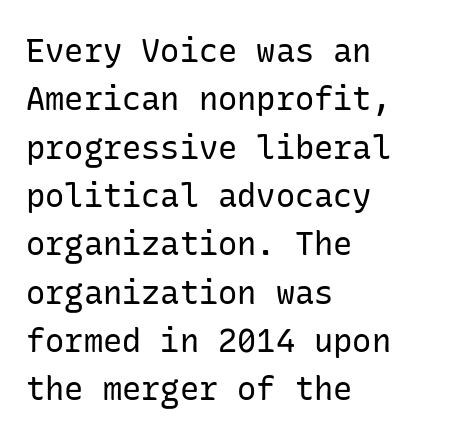
The image shows 32 px regular-weight sans-serif type, upright; set left-aligned, normal line spacing (1.51x), normal letter spacing, not underlined; low stroke contrast and a medium x-height.
